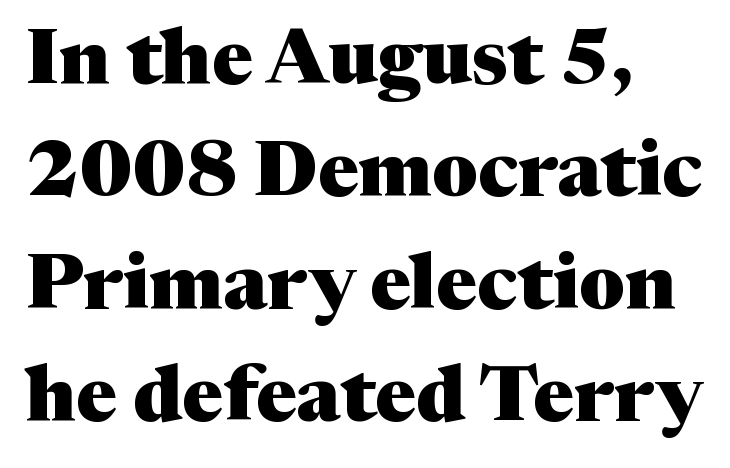
{"serif": "yes", "italic": "no", "bold": "yes", "weight": "heavy", "width": "normal", "stroke_contrast": "medium", "x_height": "medium", "monospaced": "no", "underline": "no", "align": "left", "line_spacing": "normal", "line_spacing_ratio": 1.46, "letter_spacing": "normal", "letter_spacing_em": 0.0, "glyph_px": 77}
